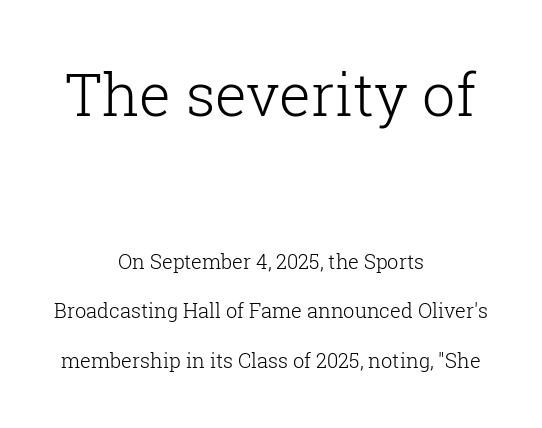
Students, observe: this is what heavily led, spacious text looks like. Words appear dense and cohesive because spacing is normal. Think standard paragraph weight, or any step lighter than that. The face used here is proportionally spaced, like ordinary book or web type.
